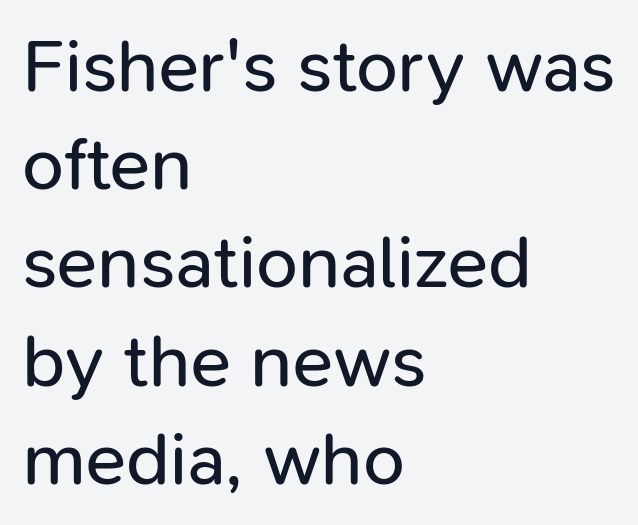
The face used here is proportionally spaced, like ordinary book or web type. Tracking here is standard; glyphs follow each other at the usual distance. Stems and bowls with no extra thickness — not bold. This block has exactly the height ordinary leading produces. The passage shown is not underscored anywhere.
